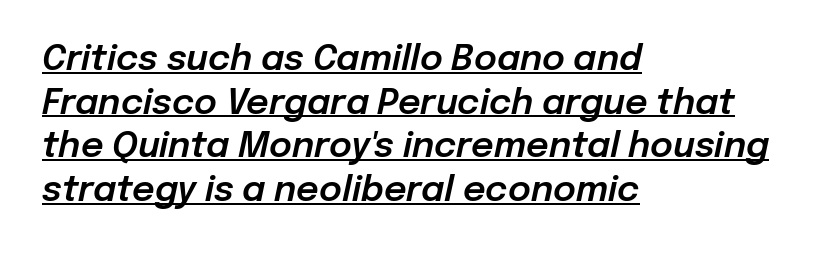
The face used here is proportionally spaced, like ordinary book or web type. The typesetter chose a ragged-right arrangement here. Tall strokes in this sample are angled rather than plumb. The horizontal fit of the characters is conventional and even. Every word sits above its own underline. A normal amount of white space separates one row of letters from the next.
